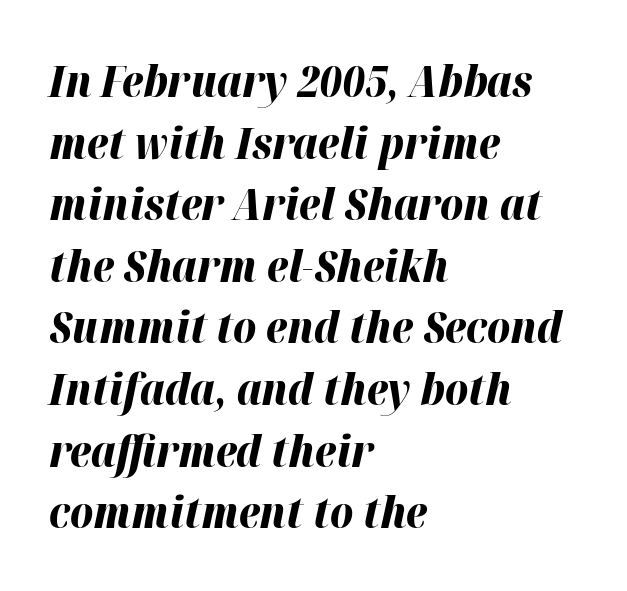
The image shows 44 px bold type, italic (leaning right); set left-aligned, normal line spacing (1.4x), normal letter spacing, not underlined; high stroke contrast and a medium x-height.
